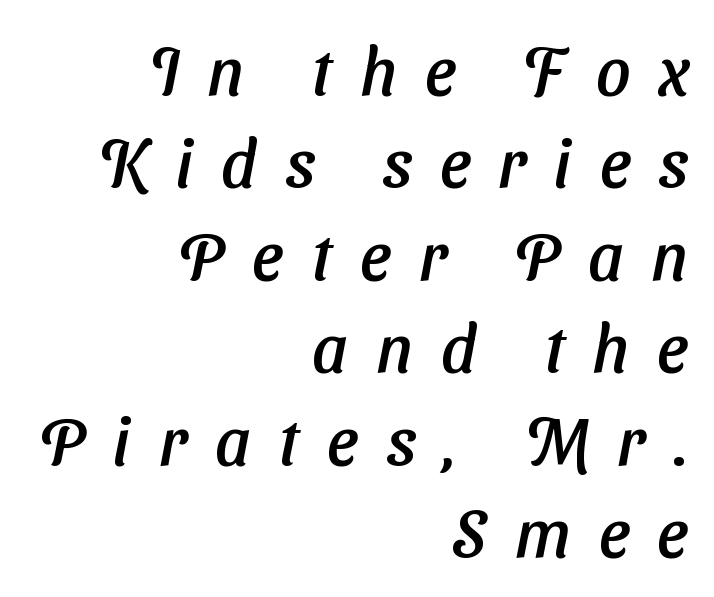
The image shows 67 px sans-serif type; set right-aligned, normal line spacing (1.38x), unusually wide letter spacing (+0.42 em), not underlined; low stroke contrast and a medium x-height.
